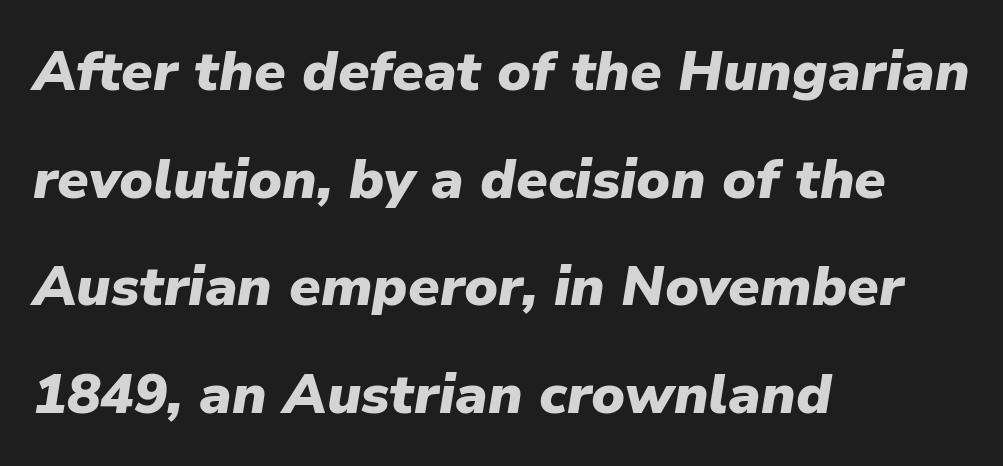
{"italic": "yes", "lean": "right", "slant_degrees": 9, "bold": "yes", "weight": "heavy", "width": "normal", "stroke_contrast": "low", "x_height": "medium", "monospaced": "no", "underline": "no", "align": "left", "line_spacing": "loose", "line_spacing_ratio": 1.92, "letter_spacing": "normal", "letter_spacing_em": 0.0, "glyph_px": 56}
